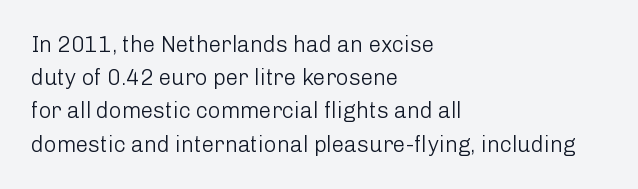
The image shows 22 px text type, upright; set left-aligned, normal line spacing (1.51x), normal letter spacing, not underlined.
